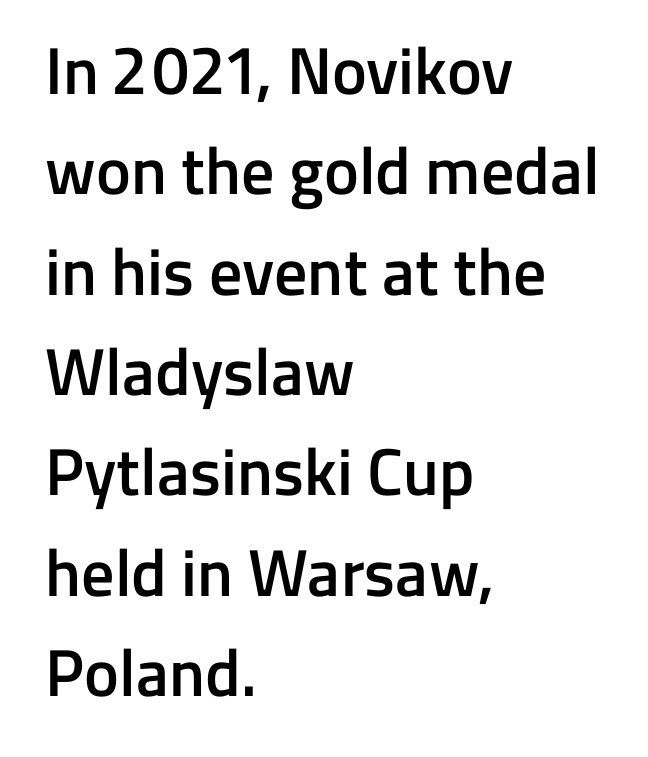
Compared with typical body copy, the letter spacing here is the same. Bare-footed words on every line. One-word summary of the alignment: left. These lines are rendered in a variable-pitch font. Slightly chunky letters — semibold, I'd say, not full bold.
